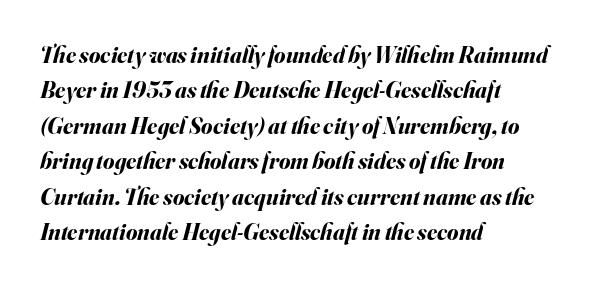
Q: Is the text bold? A: Yes.
Q: Is the text italic (slanted)? A: Yes, it leans right by about 16 degrees.
Q: Is the text underlined? A: No.
Q: How is the paragraph aligned? A: Left-aligned.
Q: Is the spacing between letters normal or unusually wide? A: Normal.
Q: Is the spacing between lines tight, normal or loose? A: Normal.
